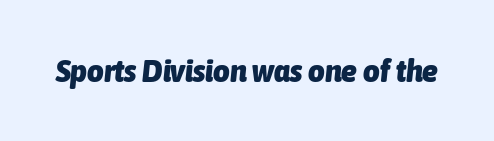
The image shows 32 px heavy, condensed type, italic (leaning right); set normal letter spacing, not underlined; low stroke contrast and a medium x-height.
